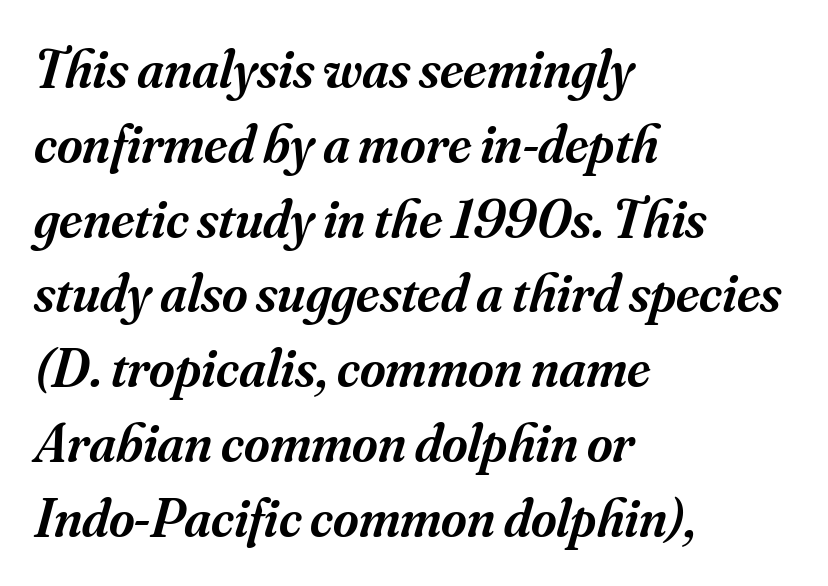
The image shows 55 px semibold serif type, italic (leaning right); set left-aligned, normal line spacing (1.36x), normal letter spacing, not underlined; medium stroke contrast and a small x-height.
